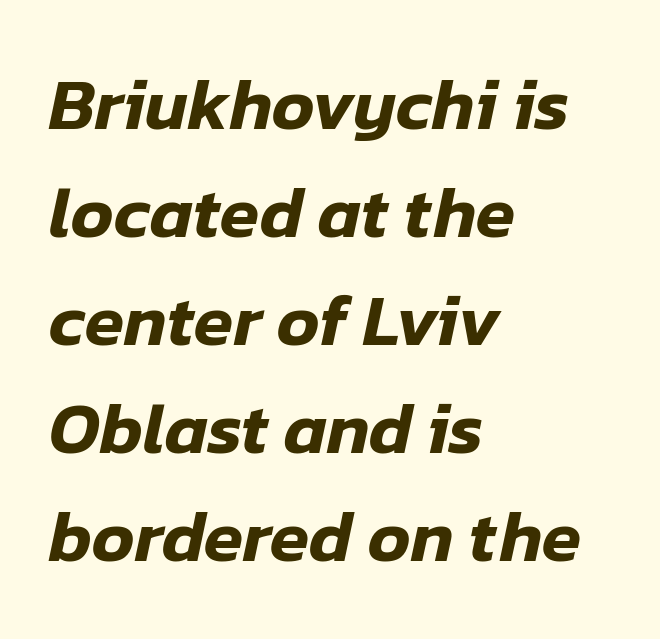
{"italic": "yes", "lean": "right", "slant_degrees": 12, "width": "normal", "stroke_contrast": "low", "x_height": "medium", "monospaced": "no", "underline": "no", "align": "left", "line_spacing": "normal", "line_spacing_ratio": 1.5, "letter_spacing": "normal", "letter_spacing_em": 0.0, "glyph_px": 72}
